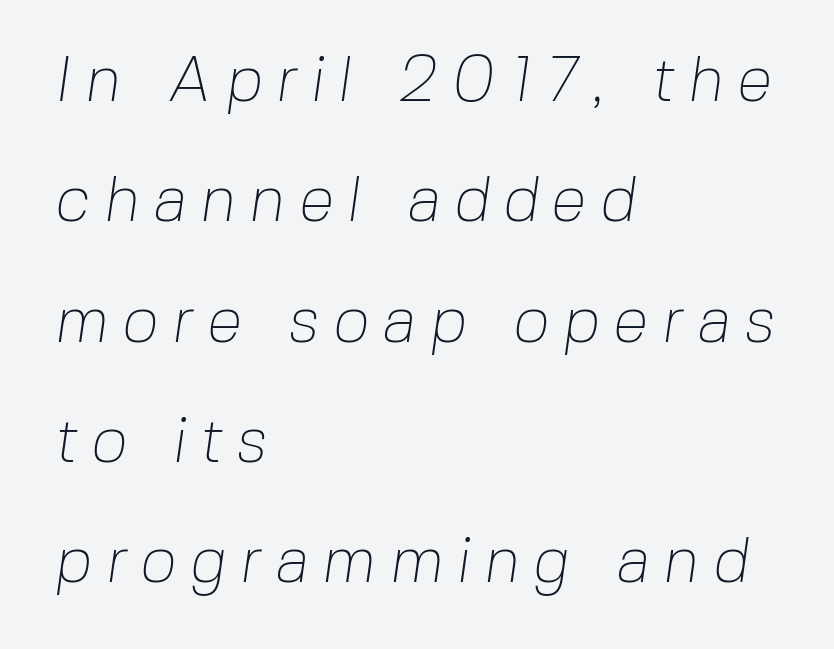
Q: Is the text bold? A: No.
Q: Is the typeface a serif or a sans-serif typeface? A: Sans-serif.
Q: Is the text underlined? A: No.
Q: How is the paragraph aligned? A: Left-aligned.
Q: Is the spacing between letters normal or unusually wide? A: Unusually wide.
Q: Width (condensed, normal, or wide)? A: Normal.
Q: Stroke contrast? A: Low.
Q: x-height? A: Medium.
Q: Monospaced? A: No.
